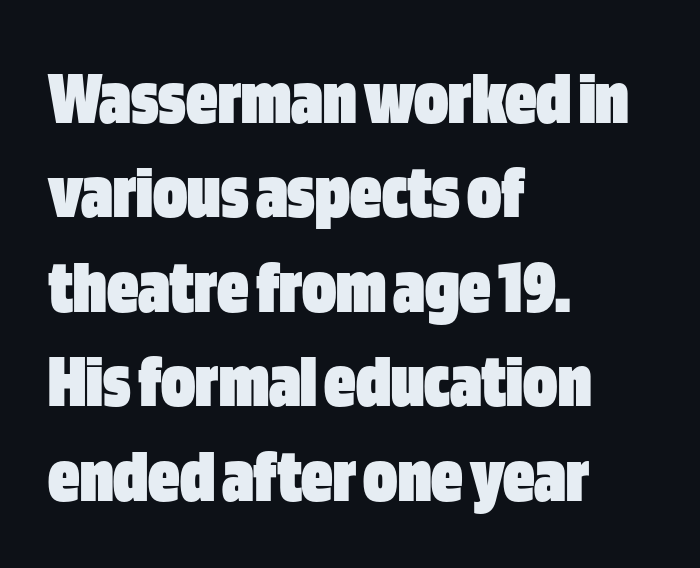
Q: Is the text bold? A: Yes.
Q: Is the text italic (slanted)? A: No, it is upright.
Q: Is the typeface a serif or a sans-serif typeface? A: Sans-serif.
Q: Is the text underlined? A: No.
Q: How is the paragraph aligned? A: Left-aligned.
Q: Is the spacing between letters normal or unusually wide? A: Normal.
Q: Width (condensed, normal, or wide)? A: Condensed.
Q: Stroke contrast? A: Low.
Q: x-height? A: Large.
Q: Monospaced? A: No.
